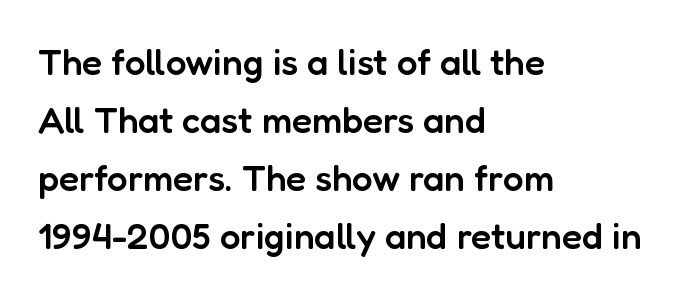
{"serif": "no", "italic": "no", "bold": "semi", "weight": "semibold", "width": "normal", "stroke_contrast": "low", "x_height": "medium", "monospaced": "no", "underline": "no", "align": "left", "line_spacing": "normal", "line_spacing_ratio": 1.57, "letter_spacing": "normal", "letter_spacing_em": 0.0, "glyph_px": 37}
